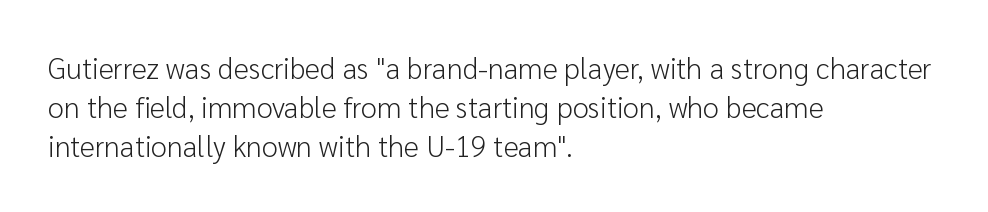
{"serif": "no", "italic": "no", "bold": "no", "weight": "light", "width": "normal", "stroke_contrast": "low", "x_height": "medium", "monospaced": "no", "underline": "no", "align": "left", "line_spacing": "normal", "line_spacing_ratio": 1.34, "letter_spacing": "normal", "letter_spacing_em": 0.0, "glyph_px": 29}
